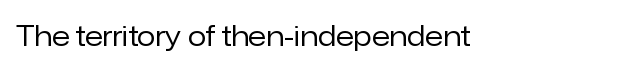
{"italic": "no", "bold": "no", "underline": "no", "letter_spacing": "normal", "letter_spacing_em": 0.0, "glyph_px": 27}
